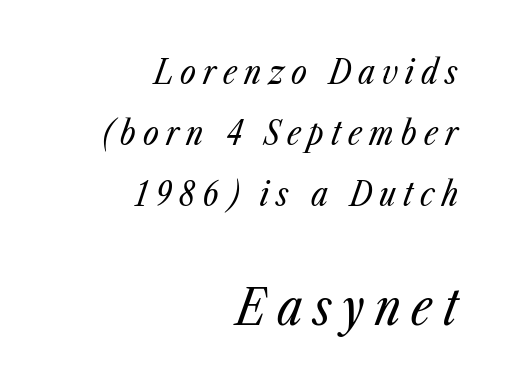
The image shows 51 px regular-weight, condensed type, italic (leaning right); set right-aligned, line spacing 1.8x, unusually wide letter spacing (+0.21 em), not underlined; the second (bottom) block is 1.5x larger; low stroke contrast and a medium x-height.
